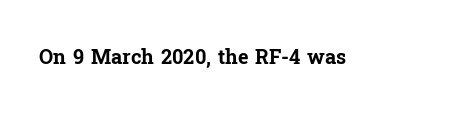
Q: Is the text bold? A: Yes.
Q: Is the text italic (slanted)? A: No, it is upright.
Q: Is the text underlined? A: No.
Q: Is the spacing between letters normal or unusually wide? A: Normal.
